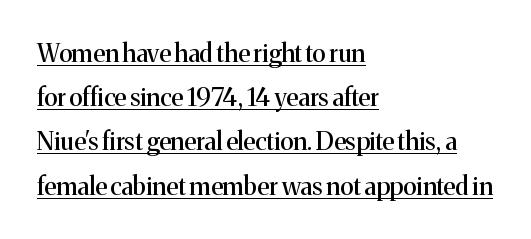
Every character sits straight up, as roman type does. Layout note: lines flush left. These lines keep a tight, regular rhythm from letter to letter. Compared with undecorated copy, this sample adds a rule below the words.
